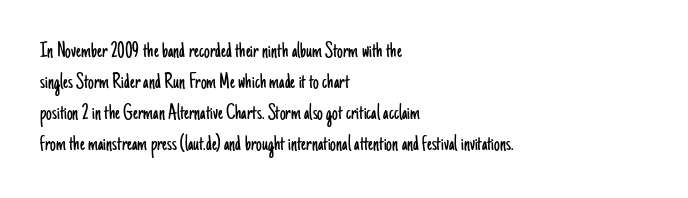
{"italic": "no", "bold": "no", "underline": "no", "align": "left", "line_spacing": "normal", "line_spacing_ratio": 1.35, "letter_spacing": "normal", "letter_spacing_em": 0.0, "glyph_px": 23}
